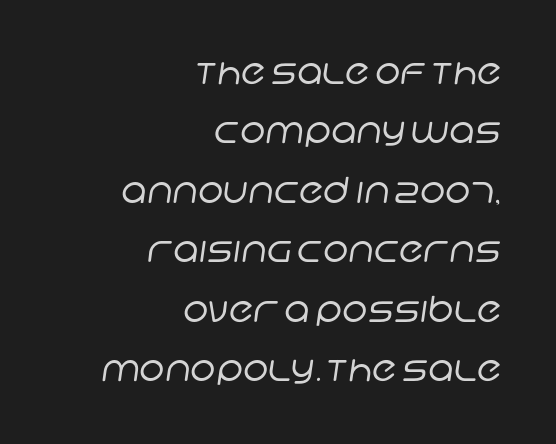
Visually the block forms a straight wall on the right and a jagged coastline on the left. A normal amount of white space separates one row of letters from the next. To sum up the face: it is a sans, with no serifs. A bare baseline throughout the passage. Is the stroke heavy? The answer is a plain regular-or-lighter. Note the varied advance widths — an 'i' is clearly narrower than an 'm'.
